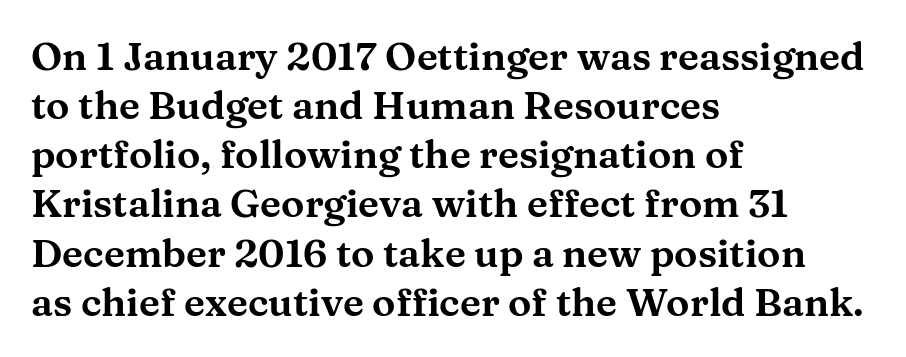
The image shows 39 px wide serif type, upright; set left-aligned, normal line spacing (1.26x), normal letter spacing, not underlined; medium stroke contrast and a medium x-height.
